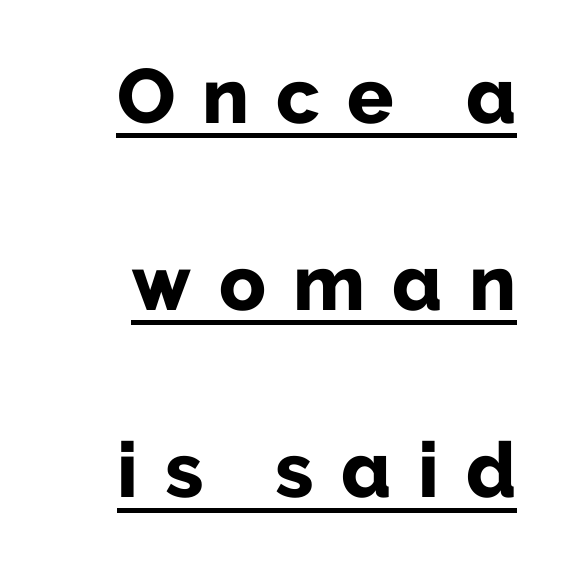
The axis of the letterforms is exactly vertical. This is heavy type, rendered in bold. Do the characters align in a grid? No, the font is proportional. Nothing sits at the stroke ends, so this counts as sans-serif.
